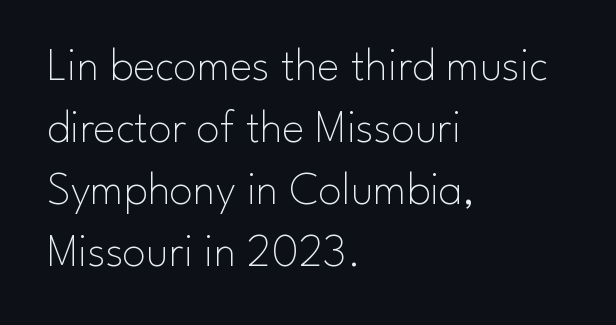
Q: Is the text bold? A: No.
Q: Is the text italic (slanted)? A: No, it is upright.
Q: Is the typeface a serif or a sans-serif typeface? A: Sans-serif.
Q: Is the text underlined? A: No.
Q: How is the paragraph aligned? A: Left-aligned.
Q: Is the spacing between letters normal or unusually wide? A: Normal.
Q: Is the spacing between lines tight, normal or loose? A: Normal.
Q: Width (condensed, normal, or wide)? A: Normal.
Q: Stroke contrast? A: Low.
Q: x-height? A: Small.
Q: Monospaced? A: No.
